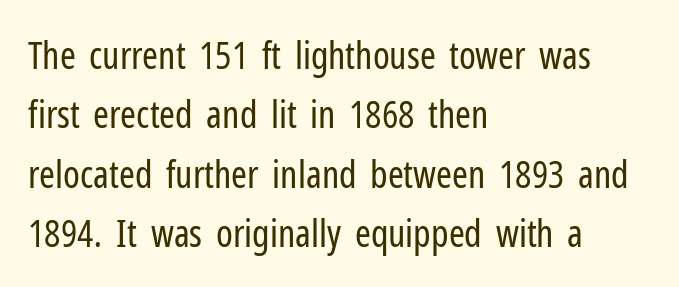
The tracking reads as untouched default to a designer's eye. Stroke terminals: plain, sans-serif. Nope, not italic — everything's standing straight. Quick note: interline space is typical.
